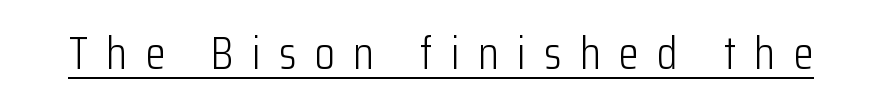
Q: Is the text bold? A: No.
Q: Is the text italic (slanted)? A: No, it is upright.
Q: Is the typeface a serif or a sans-serif typeface? A: Sans-serif.
Q: Is the text underlined? A: Yes.
Q: Is the spacing between letters normal or unusually wide? A: Unusually wide.
Q: Width (condensed, normal, or wide)? A: Condensed.
Q: Stroke contrast? A: Low.
Q: x-height? A: Medium.
Q: Monospaced? A: No.
